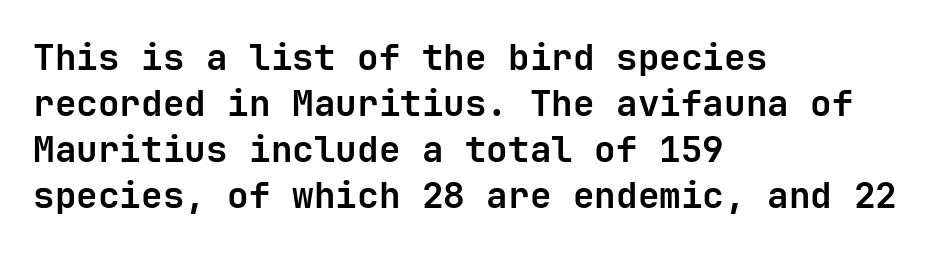
The image shows 36 px bold sans-serif type, upright, monospaced; set left-aligned, normal line spacing (1.28x), normal letter spacing, not underlined; low stroke contrast and a medium x-height.
